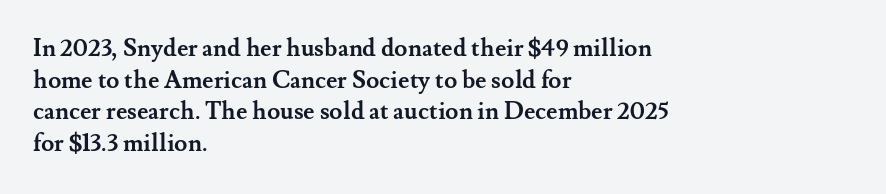
The image shows 24 px bold type, upright; set left-aligned, normal line spacing (1.32x), normal letter spacing, not underlined.
